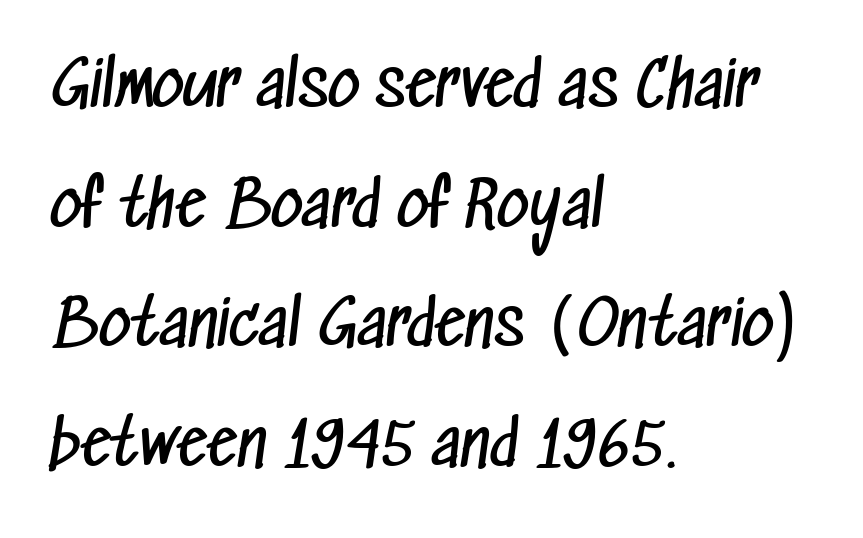
Q: Is the text bold? A: No.
Q: Is the typeface a serif or a sans-serif typeface? A: Sans-serif.
Q: Is the text underlined? A: No.
Q: How is the paragraph aligned? A: Left-aligned.
Q: Is the spacing between letters normal or unusually wide? A: Normal.
Q: Is the spacing between lines tight, normal or loose? A: Loose.
Q: Width (condensed, normal, or wide)? A: Condensed.
Q: Stroke contrast? A: Low.
Q: x-height? A: Medium.
Q: Monospaced? A: No.
